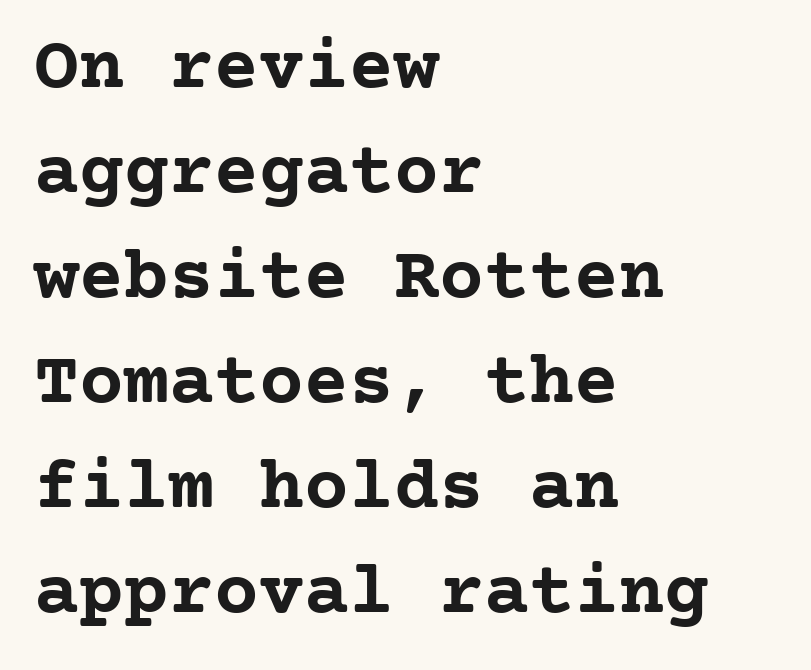
Q: Is the text bold? A: Yes.
Q: Is the text italic (slanted)? A: No, it is upright.
Q: Is the typeface a serif or a sans-serif typeface? A: Serif.
Q: Is the text underlined? A: No.
Q: How is the paragraph aligned? A: Left-aligned.
Q: Is the spacing between letters normal or unusually wide? A: Normal.
Q: Is the spacing between lines tight, normal or loose? A: Normal.
Q: Width (condensed, normal, or wide)? A: Normal.
Q: Stroke contrast? A: Low.
Q: x-height? A: Medium.
Q: Monospaced? A: Yes.
